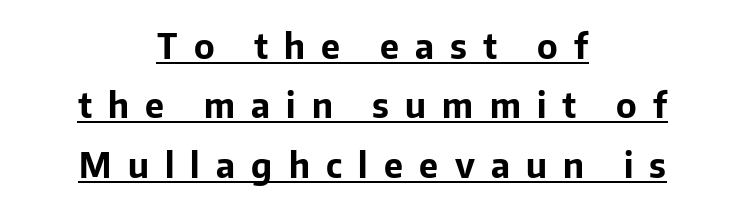
The glyphs are accompanied by a horizontal stroke just below them. The type sits square on the baseline with zero lean. The face used here is proportionally spaced, like ordinary book or web type. The paragraph shown floats in the horizontal middle. I'd call this a sans setting — the letters go barefoot.
